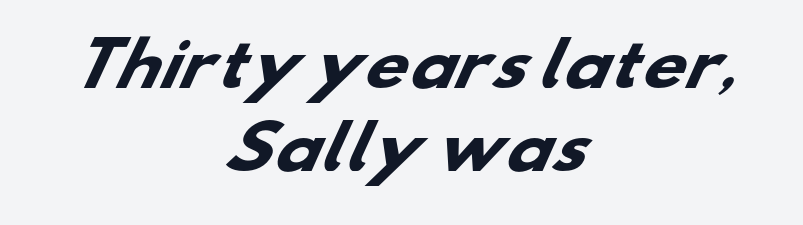
The baseline area is clear. Casual observation: everything's sitting right in the middle. You could not count columns in this text — the font is proportionally spaced. No extra tracking has been applied to these lines. The passage shown is typeset with a sans-serif family.
